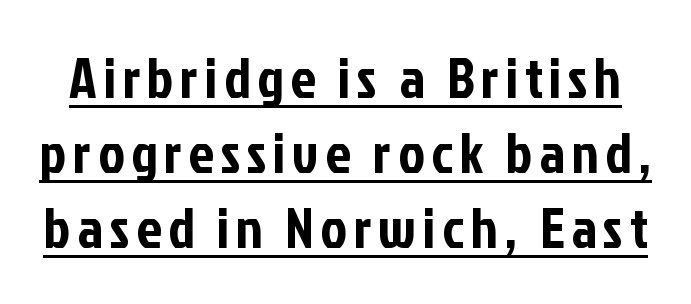
The image shows 56 px condensed sans-serif type, upright; set normal line spacing (1.34x), underlined; low stroke contrast and a medium x-height.
